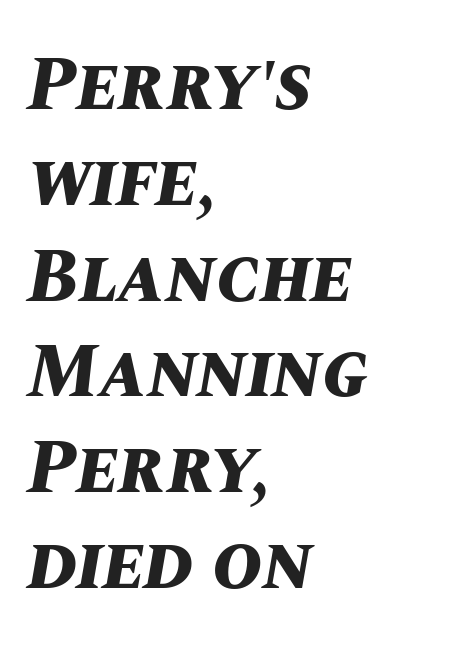
The image shows 76 px bold type, italic (leaning right); set left-aligned, normal line spacing (1.26x), normal letter spacing, not underlined; medium stroke contrast and a large x-height.
